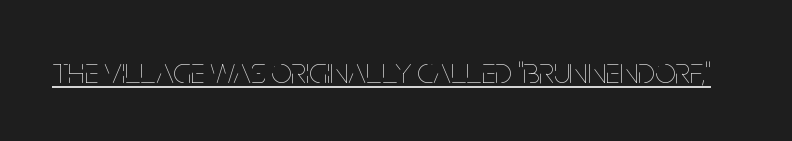
Every character sits straight up, as roman type does. The strokes are not fattened; the text isn't bold. Letter spacing: default. The passage shown is typed in a proportional face where columns would drift. The sample's only ornament is a line tracing under the words.
